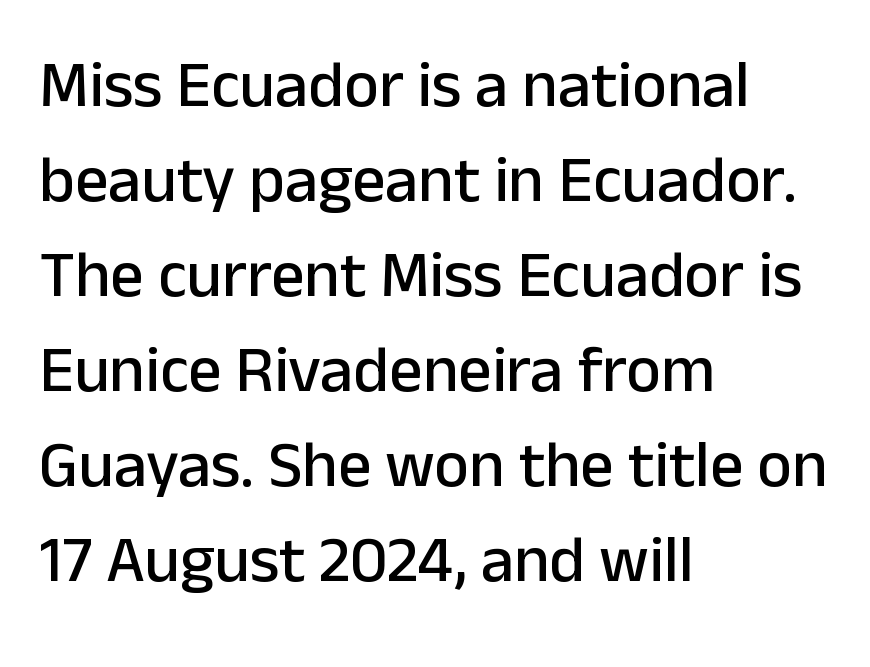
{"serif": "no", "italic": "no", "width": "normal", "stroke_contrast": "low", "x_height": "medium", "monospaced": "no", "underline": "no", "align": "left", "line_spacing": "normal", "line_spacing_ratio": 1.44, "letter_spacing": "normal", "letter_spacing_em": 0.0, "glyph_px": 66}
